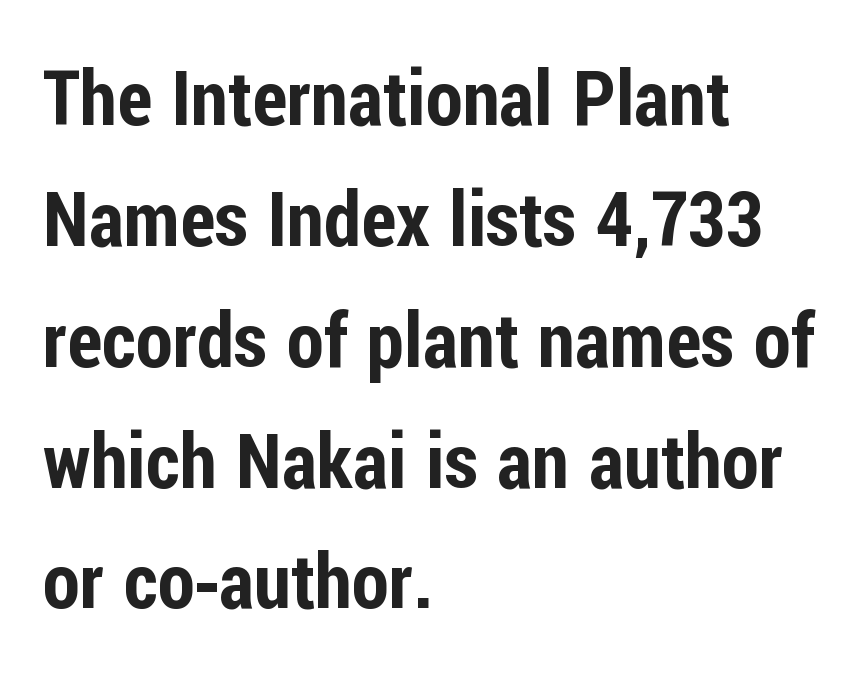
Q: Is the text italic (slanted)? A: No, it is upright.
Q: Is the typeface a serif or a sans-serif typeface? A: Sans-serif.
Q: Is the text underlined? A: No.
Q: How is the paragraph aligned? A: Left-aligned.
Q: Is the spacing between letters normal or unusually wide? A: Normal.
Q: Is the spacing between lines tight, normal or loose? A: Normal.
Q: Width (condensed, normal, or wide)? A: Condensed.
Q: Stroke contrast? A: Low.
Q: x-height? A: Medium.
Q: Monospaced? A: No.
